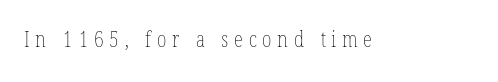
{"italic": "no", "bold": "no", "underline": "no", "letter_spacing": "wide", "letter_spacing_em": 0.27, "glyph_px": 21}
